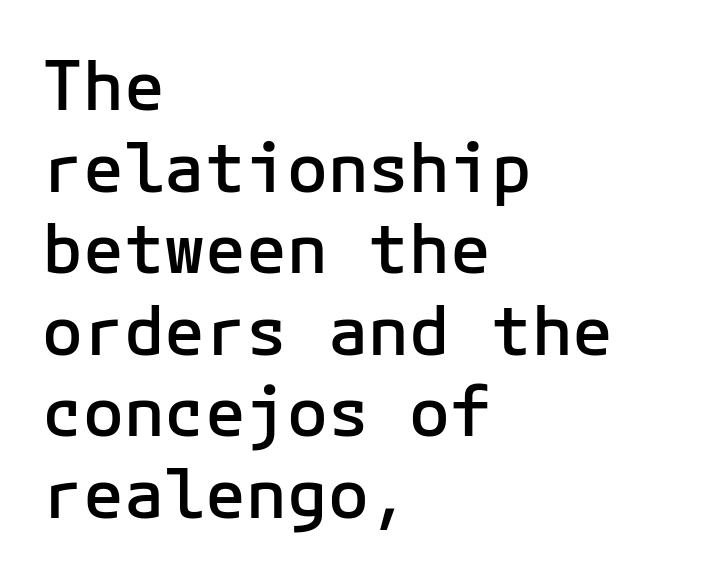
Is the letter spacing exaggerated? No — it looks like the ordinary default. Check where the strokes stop: nothing finishes them off — pure sans. Does the lettering tilt? It doesn't — this is upright. Descenders are the only things crossing below the line. Layout note: lines flush left.
